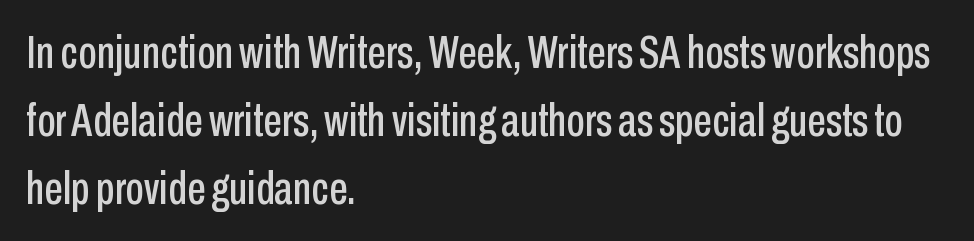
The axis of the letterforms is exactly vertical. The face used here is proportionally spaced, like ordinary book or web type. The paragraph has a hard left edge and a soft right edge. Successive baselines arrive at the customary interval. The specimen omits any rule beneath the text block's lines.
